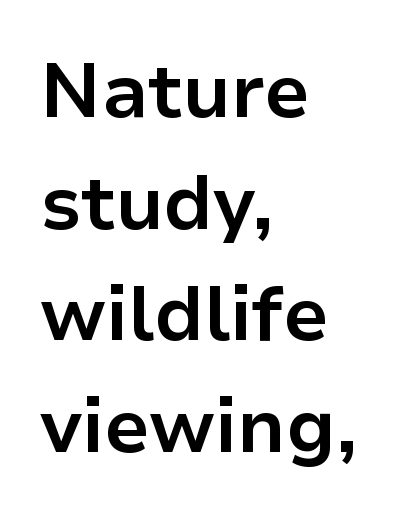
Plain, unruled lines of type. Line spacing here is normal. A full-strength bold gives these letters their thick strokes. Teacher's note: observe the even left margin — that is flush-left alignment. Grotesque or geometric, the face here clearly has no serifs.
